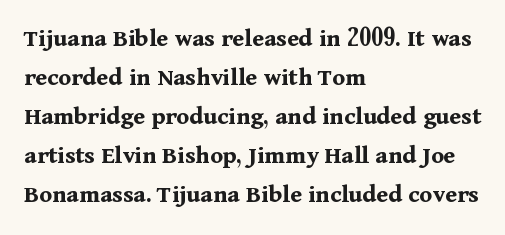
The image shows 26 px bold type, upright; set left-aligned, normal line spacing (1.5x), normal letter spacing, not underlined.
